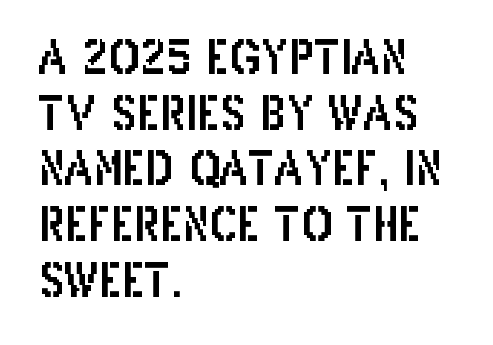
The image shows 46 px condensed sans-serif type, upright; set left-aligned, line spacing 1.21x, normal letter spacing, not underlined; low stroke contrast and a large x-height.
